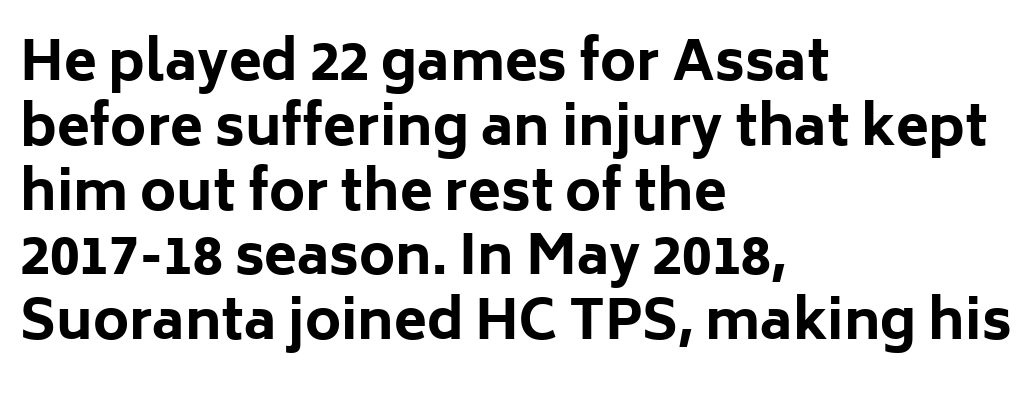
Q: Is the text bold? A: Yes.
Q: Is the text italic (slanted)? A: No, it is upright.
Q: Is the typeface a serif or a sans-serif typeface? A: Sans-serif.
Q: Is the text underlined? A: No.
Q: How is the paragraph aligned? A: Left-aligned.
Q: Is the spacing between letters normal or unusually wide? A: Normal.
Q: Width (condensed, normal, or wide)? A: Normal.
Q: Stroke contrast? A: Low.
Q: x-height? A: Medium.
Q: Monospaced? A: No.
